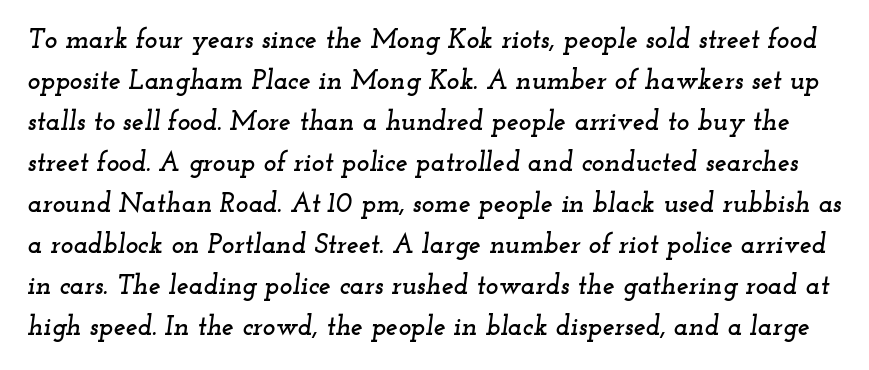
Q: Is the text italic (slanted)? A: Yes, it leans right by about 12 degrees.
Q: Is the text underlined? A: No.
Q: Is the spacing between letters normal or unusually wide? A: Normal.
Q: Is the spacing between lines tight, normal or loose? A: Normal.
